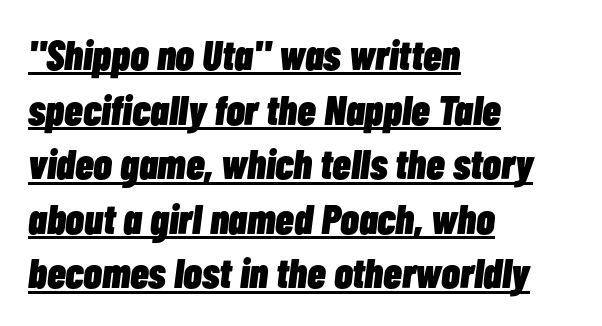
You can see a thin bar hugging the bottom of the glyphs. Normally led — the rows are evenly, conventionally spaced. Plenty of ink on the page — the face is bold. Caption: standard tracking, unaltered. All the whitespace from short lines collects on the right. Character widths vary here, with narrow letters taking less room than wide ones.
